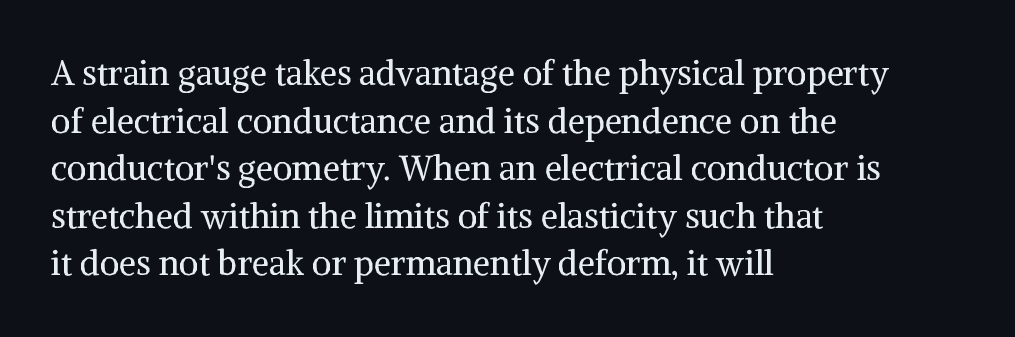
The image shows 34 px regular-weight serif type, upright; set left-aligned, normal line spacing (1.4x), normal letter spacing, not underlined; medium stroke contrast and a medium x-height.
